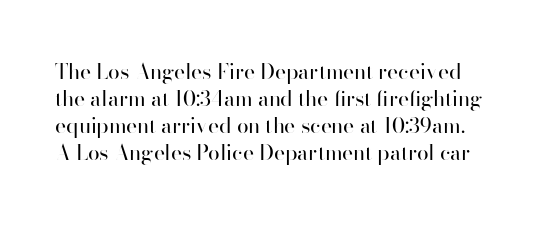
The image shows 21 px text type, upright; set normal line spacing (1.29x), normal letter spacing, not underlined.
